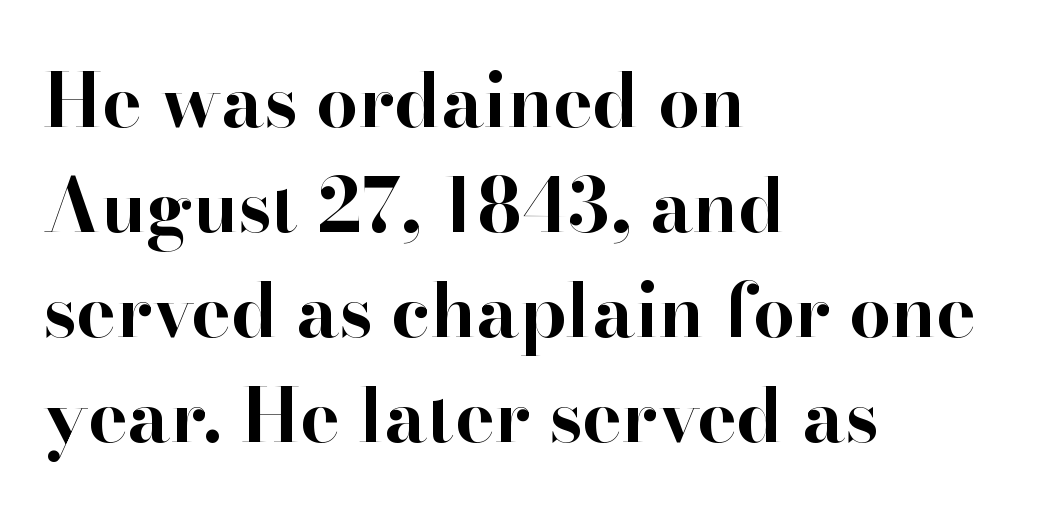
{"serif": "yes", "italic": "no", "bold": "yes", "weight": "bold", "width": "normal", "stroke_contrast": "high", "x_height": "small", "monospaced": "no", "underline": "no", "align": "left", "line_spacing": "normal", "line_spacing_ratio": 1.42, "letter_spacing": "normal", "letter_spacing_em": 0.0, "glyph_px": 74}
